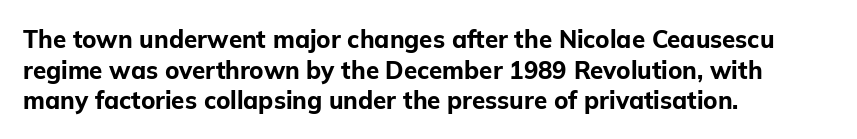
{"italic": "no", "bold": "yes", "underline": "no", "align": "left", "line_spacing": "normal", "line_spacing_ratio": 1.28, "letter_spacing": "normal", "letter_spacing_em": 0.0, "glyph_px": 24}
